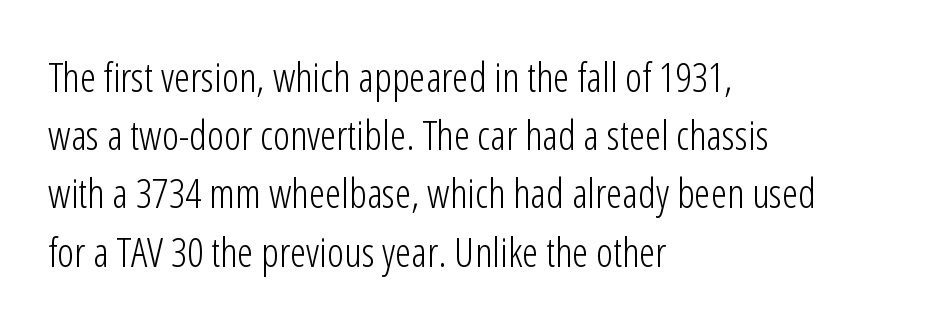
Unlike italic type, these characters show no tilt at all. The horizontal fit of the characters is conventional and even. Heft: none added — not bold. This sample uses a sans-serif face. One-word summary of the alignment: left.
